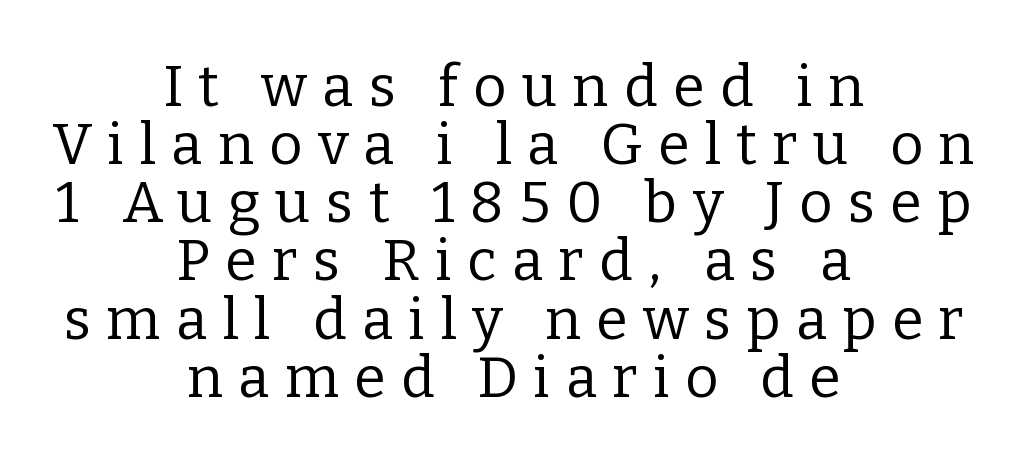
The image shows 57 px regular-weight serif type, upright; set centered, tight line spacing (1.02x), unusually wide letter spacing (+0.27 em), not underlined; low stroke contrast and a medium x-height.
